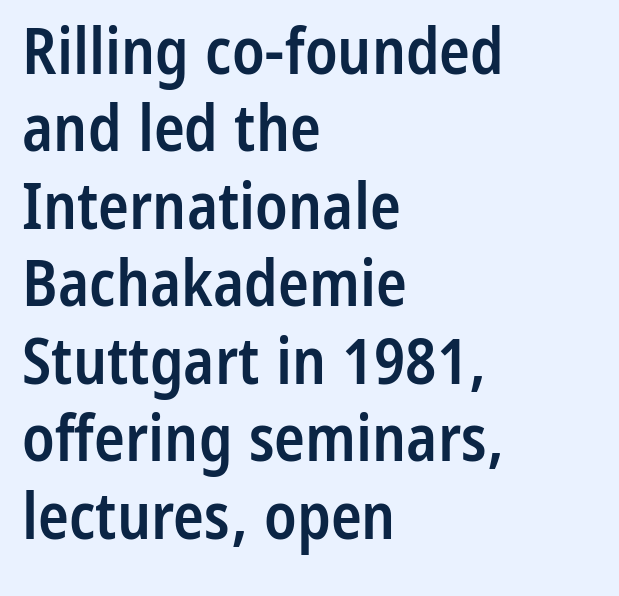
Caption: standard tracking, unaltered. Horizontal alignment here is leftward, the default for most running prose. Nobody drew a line under any word here. The characters display no serif detailing; their extremities are plain. Moderately thickened strokes mark this as semibold type.
